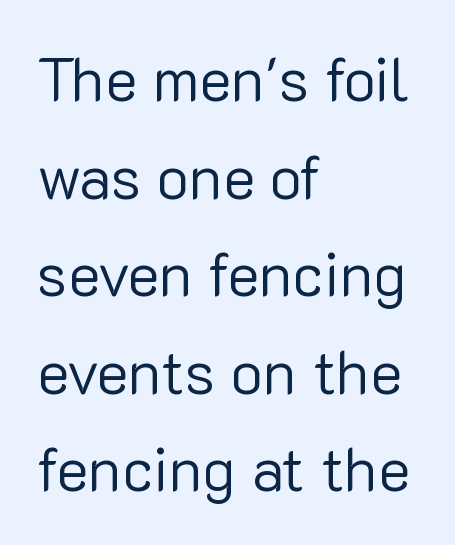
The image shows 61 px regular-weight sans-serif type, upright; set left-aligned, normal line spacing (1.6x), normal letter spacing, not underlined; low stroke contrast and a medium x-height.
